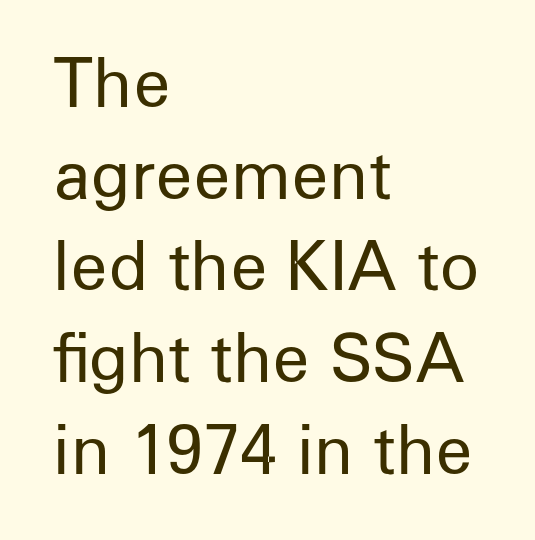
{"serif": "no", "italic": "no", "bold": "no", "weight": "regular", "width": "normal", "stroke_contrast": "low", "x_height": "medium", "monospaced": "no", "underline": "no", "align": "left", "line_spacing": "normal", "line_spacing_ratio": 1.39, "letter_spacing": "normal", "letter_spacing_em": 0.0, "glyph_px": 66}
